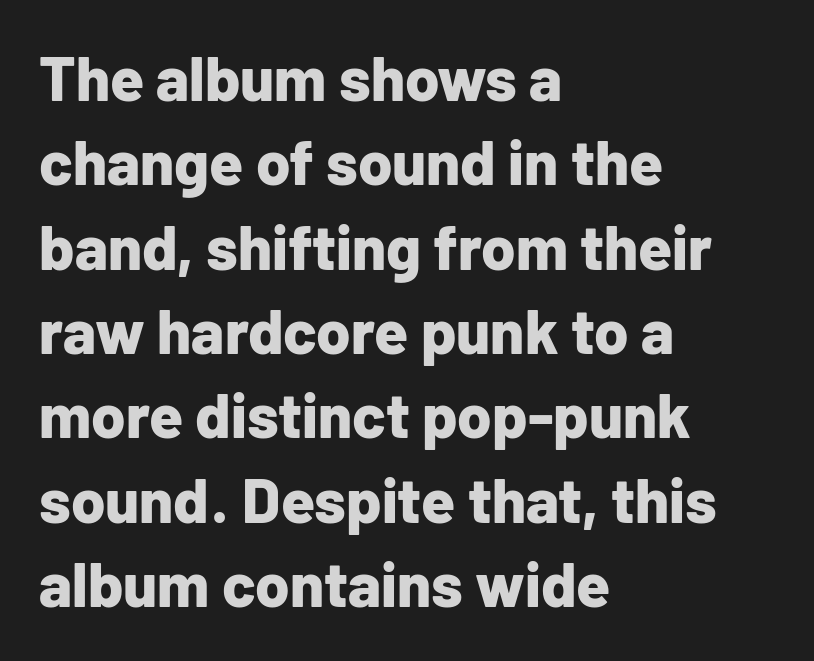
Q: Is the text bold? A: Yes.
Q: Is the text italic (slanted)? A: No, it is upright.
Q: Is the typeface a serif or a sans-serif typeface? A: Sans-serif.
Q: Is the text underlined? A: No.
Q: How is the paragraph aligned? A: Left-aligned.
Q: Is the spacing between letters normal or unusually wide? A: Normal.
Q: Is the spacing between lines tight, normal or loose? A: Normal.
Q: Width (condensed, normal, or wide)? A: Normal.
Q: Stroke contrast? A: Low.
Q: x-height? A: Medium.
Q: Monospaced? A: No.
